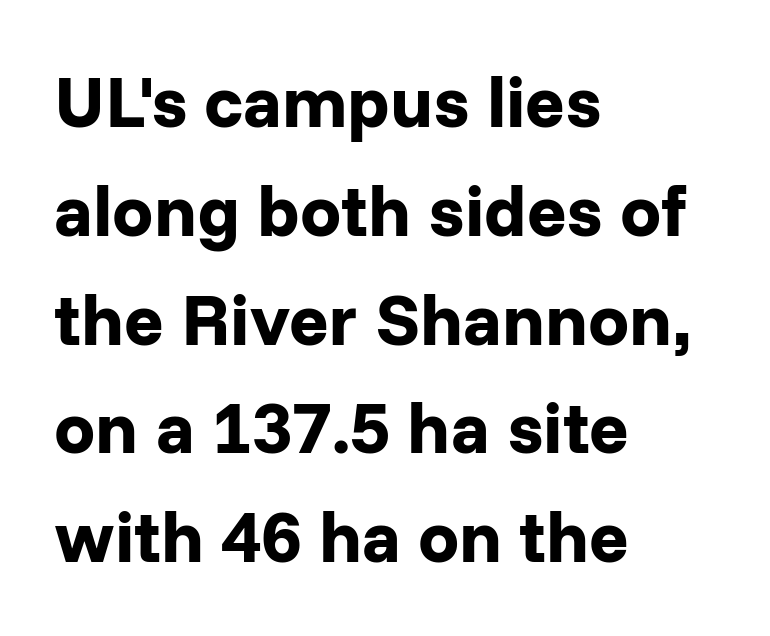
This sample uses plain, unmodified letter spacing. A normal amount of white space separates one row of letters from the next. Which margin do the lines hug? The left one — the right edge is uneven. Just letters on the line, the space beneath them empty.
